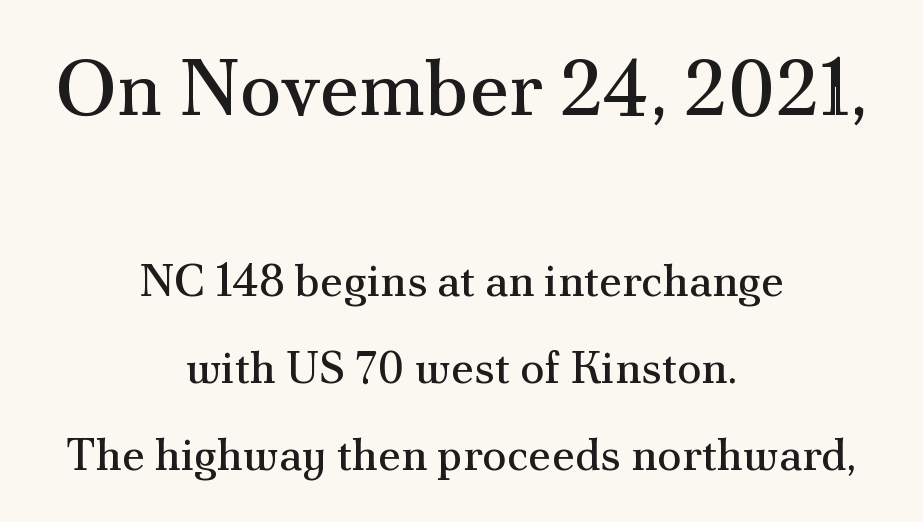
The image shows 78 px regular-weight serif type, upright; set centered, loose line spacing (1.94x), normal letter spacing, not underlined; the first (top) block is 1.73x larger; medium stroke contrast and a small x-height.
